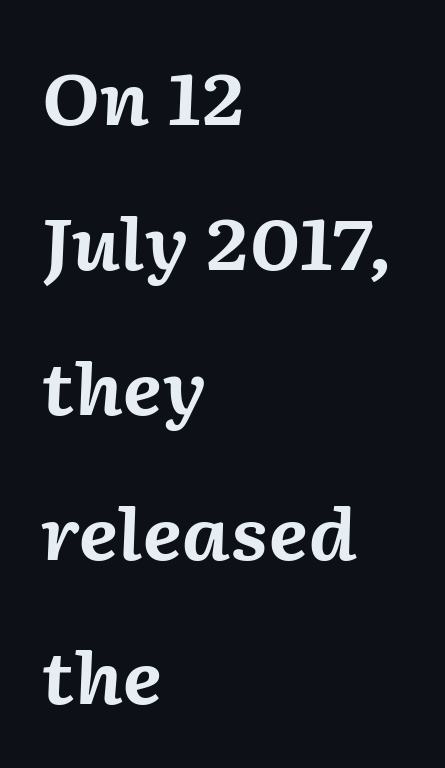
{"italic": "yes", "lean": "right", "slant_degrees": 2, "bold": "yes", "weight": "bold", "width": "normal", "stroke_contrast": "medium", "x_height": "medium", "monospaced": "no", "underline": "no", "align": "left", "line_spacing": "loose", "line_spacing_ratio": 2.04, "letter_spacing": "normal", "letter_spacing_em": 0.0, "glyph_px": 71}
